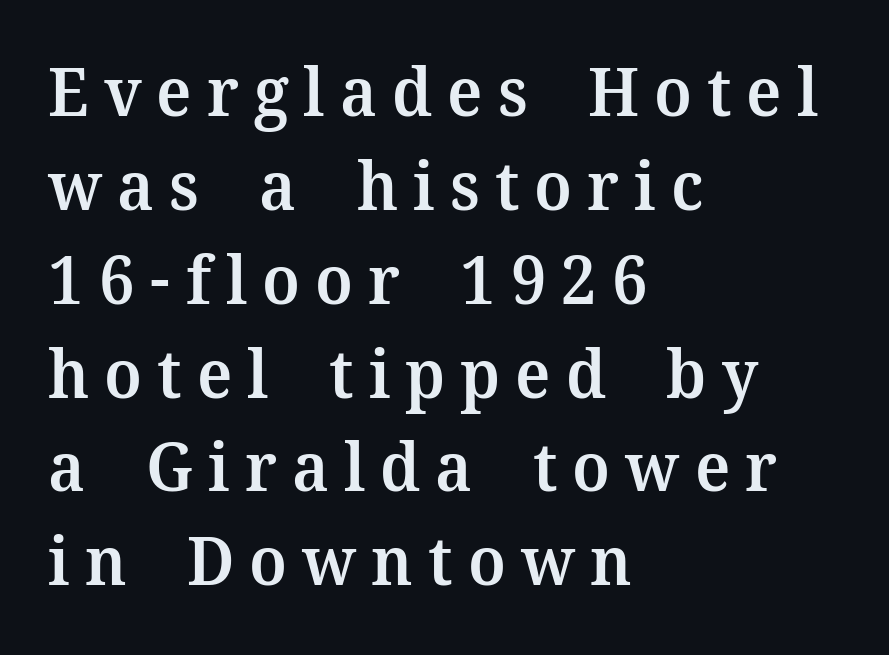
{"serif": "yes", "italic": "no", "bold": "semi", "weight": "semibold", "width": "normal", "stroke_contrast": "medium", "x_height": "medium", "monospaced": "no", "underline": "no", "align": "left", "line_spacing": "normal", "line_spacing_ratio": 1.38, "letter_spacing": "wide", "letter_spacing_em": 0.22, "glyph_px": 68}
